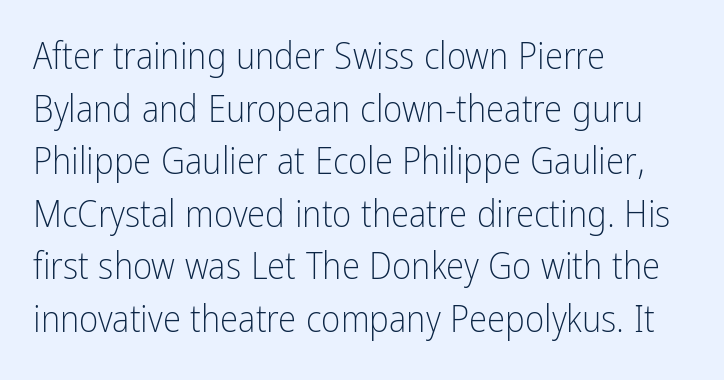
The image shows 37 px light, condensed sans-serif type, upright; set left-aligned, normal line spacing (1.42x), normal letter spacing, not underlined; low stroke contrast and a medium x-height.
